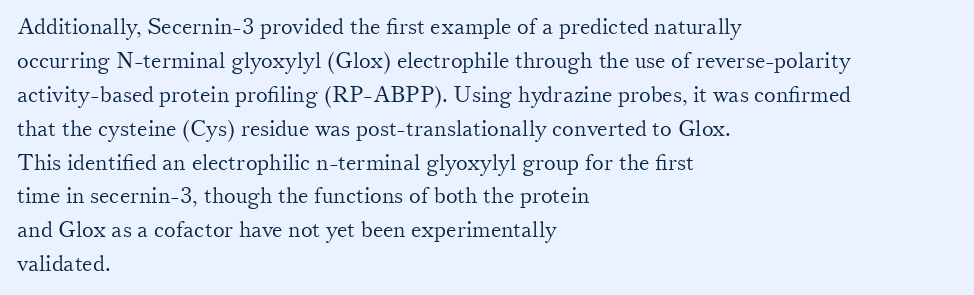
Q: Is the text bold? A: No.
Q: Is the text italic (slanted)? A: No, it is upright.
Q: Is the text underlined? A: No.
Q: How is the paragraph aligned? A: Left-aligned.
Q: Is the spacing between letters normal or unusually wide? A: Normal.
Q: Is the spacing between lines tight, normal or loose? A: Normal.
